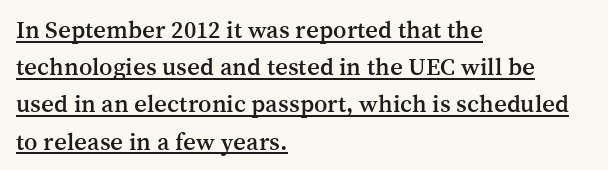
{"italic": "no", "underline": "yes", "align": "left", "line_spacing": "normal", "line_spacing_ratio": 1.49, "letter_spacing": "normal", "letter_spacing_em": 0.0, "glyph_px": 25}
